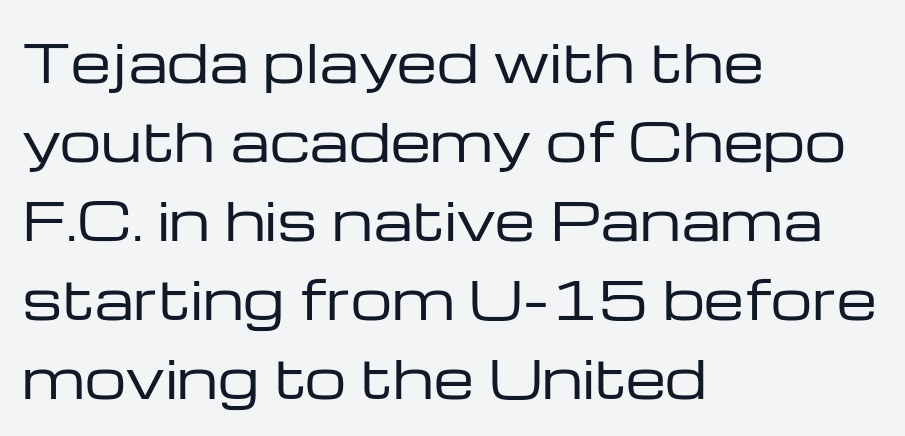
{"serif": "no", "italic": "no", "bold": "no", "weight": "regular", "width": "wide", "stroke_contrast": "low", "x_height": "medium", "monospaced": "no", "underline": "no", "align": "left", "line_spacing": "normal", "line_spacing_ratio": 1.52, "letter_spacing": "normal", "letter_spacing_em": 0.0, "glyph_px": 52}
